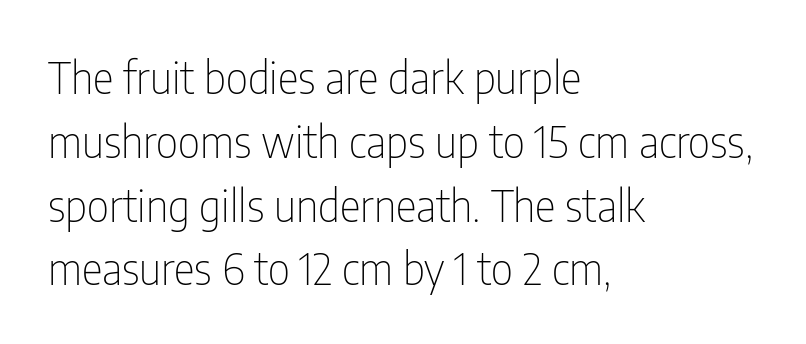
Q: Is the text bold? A: No.
Q: Is the text italic (slanted)? A: No, it is upright.
Q: Is the typeface a serif or a sans-serif typeface? A: Sans-serif.
Q: Is the text underlined? A: No.
Q: How is the paragraph aligned? A: Left-aligned.
Q: Is the spacing between letters normal or unusually wide? A: Normal.
Q: Is the spacing between lines tight, normal or loose? A: Normal.
Q: Width (condensed, normal, or wide)? A: Condensed.
Q: Stroke contrast? A: Low.
Q: x-height? A: Medium.
Q: Monospaced? A: No.
